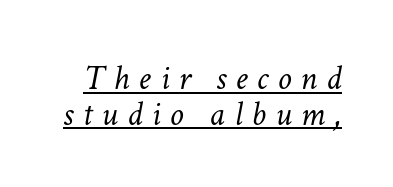
{"italic": "yes", "lean": "right", "slant_degrees": 11, "bold": "no", "weight": "light", "width": "normal", "stroke_contrast": "low", "x_height": "medium", "monospaced": "no", "underline": "yes", "line_spacing": "tight", "line_spacing_ratio": 1.02, "letter_spacing": "wide", "letter_spacing_em": 0.26, "glyph_px": 35}
